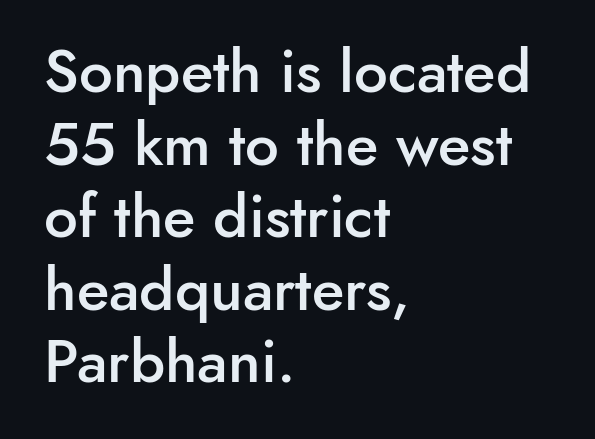
The image shows 60 px semibold sans-serif type, upright; set left-aligned, line spacing 1.21x, normal letter spacing, not underlined; low stroke contrast and a small x-height.
